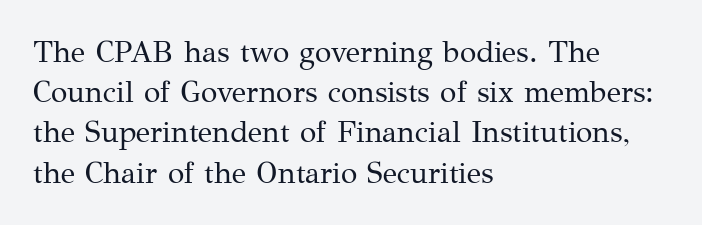
Words float on clear page, feet unadorned. A roman cut, with each character standing at attention. The typesetter chose a ragged-right arrangement here. Evenly set lines give the paragraph a standard silhouette.
